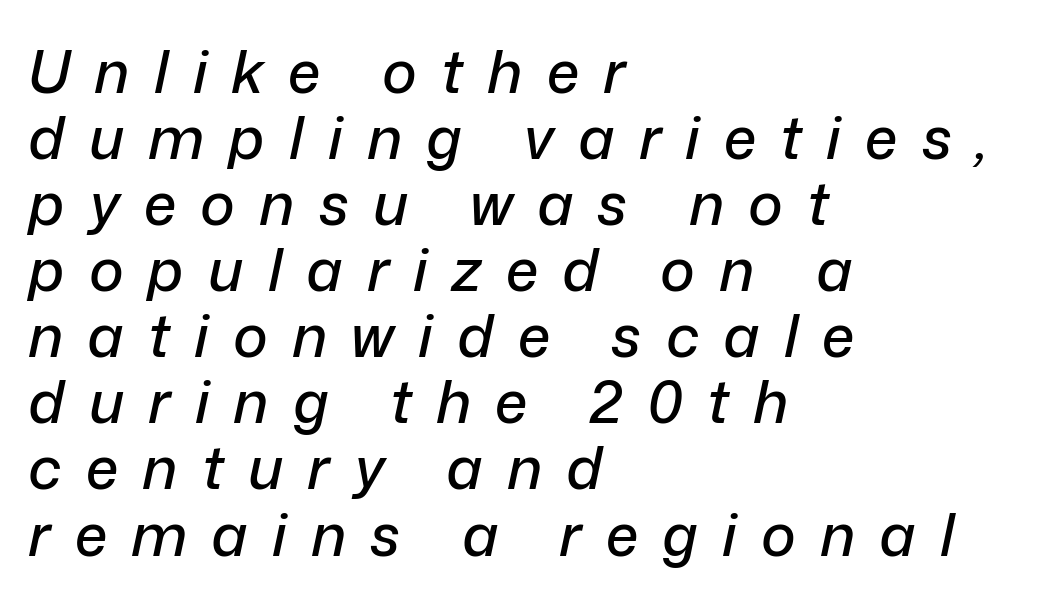
The image shows 59 px text type, italic (leaning right); set left-aligned, tight line spacing (1.12x), unusually wide letter spacing (+0.41 em), not underlined; low stroke contrast and a medium x-height.
